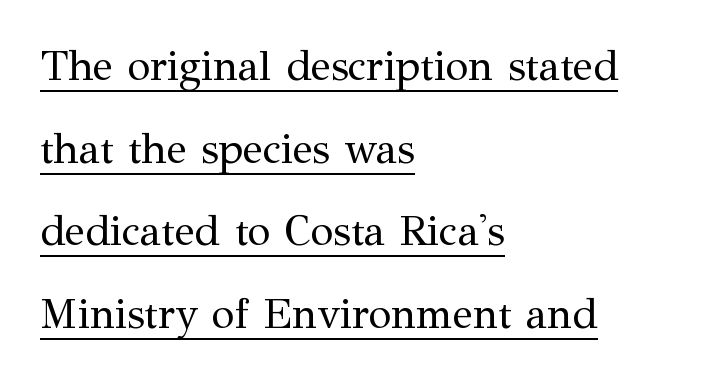
Q: Is the text bold? A: No.
Q: Is the text italic (slanted)? A: No, it is upright.
Q: Is the typeface a serif or a sans-serif typeface? A: Serif.
Q: Is the text underlined? A: Yes.
Q: How is the paragraph aligned? A: Left-aligned.
Q: Is the spacing between letters normal or unusually wide? A: Normal.
Q: Is the spacing between lines tight, normal or loose? A: Loose.
Q: Width (condensed, normal, or wide)? A: Normal.
Q: Stroke contrast? A: Medium.
Q: x-height? A: Medium.
Q: Monospaced? A: No.
